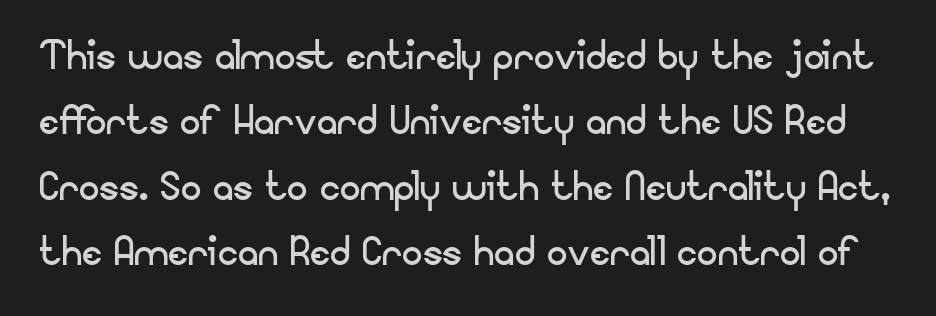
Q: Is the text bold? A: No.
Q: Is the text italic (slanted)? A: No, it is upright.
Q: Is the typeface a serif or a sans-serif typeface? A: Sans-serif.
Q: Is the text underlined? A: No.
Q: Is the spacing between letters normal or unusually wide? A: Normal.
Q: Is the spacing between lines tight, normal or loose? A: Normal.
Q: Width (condensed, normal, or wide)? A: Normal.
Q: Stroke contrast? A: Low.
Q: x-height? A: Small.
Q: Monospaced? A: No.
